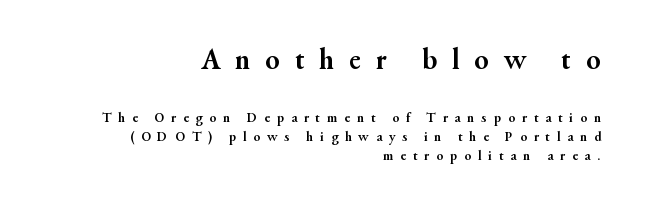
The first block has been scaled up relative to the second. Students, observe: this is what conventionally led text looks like. Students, this is bold: see how much ink each stroke carries. Posture: upright roman.
